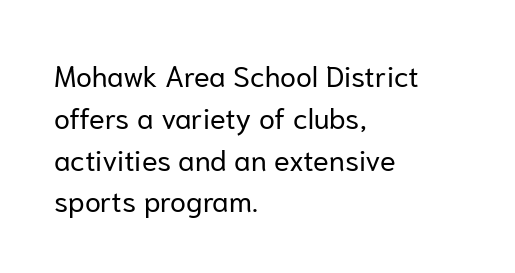
The strokes carry an ordinary text weight at most. Here the glyphs are tracked normally, forming tight word shapes. Stroke terminals: plain, sans-serif. Honestly, there is no underline to notice here at all.
